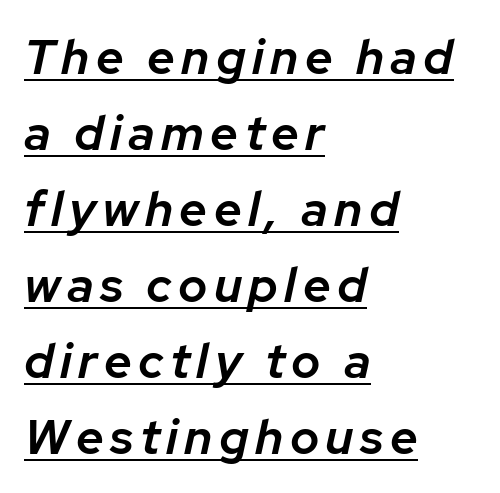
{"italic": "yes", "lean": "right", "slant_degrees": 12, "bold": "semi", "weight": "semibold", "width": "normal", "stroke_contrast": "low", "x_height": "medium", "monospaced": "no", "underline": "yes", "align": "left", "line_spacing": "normal", "line_spacing_ratio": 1.55, "glyph_px": 49}
